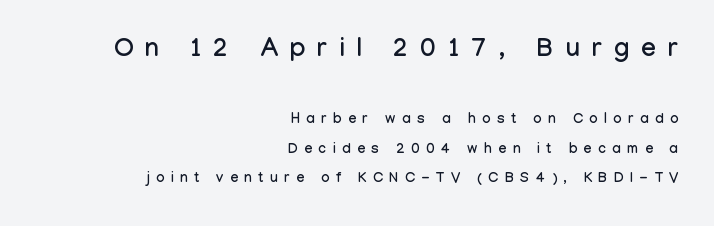
Q: Is the text italic (slanted)? A: No, it is upright.
Q: Is the text underlined? A: No.
Q: How is the paragraph aligned? A: Right-aligned.
Q: Is the spacing between letters normal or unusually wide? A: Unusually wide.
Q: Is the spacing between lines tight, normal or loose? A: Loose.
Q: Which block of text is set in a larger size, the first (top) or the second (bottom)? A: The first (top) one.
